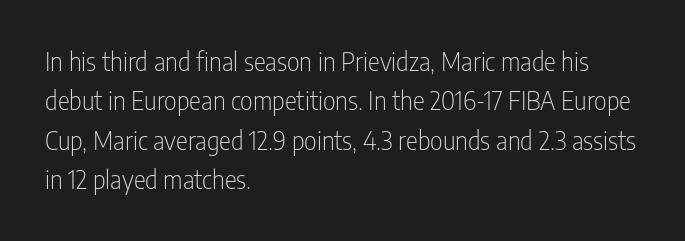
{"italic": "no", "bold": "no", "underline": "no", "align": "left", "line_spacing": "normal", "line_spacing_ratio": 1.58, "letter_spacing": "normal", "letter_spacing_em": 0.0, "glyph_px": 25}
